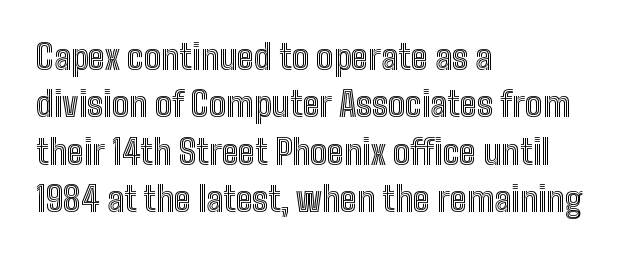
The image shows 34 px condensed type, upright; set left-aligned, normal line spacing (1.39x), normal letter spacing, not underlined; a medium x-height.
